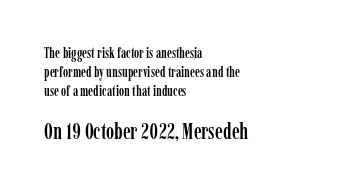
This is roman type, the default non-slanted kind. Each row of text sits above clean, open space. The line texture is even and compact thanks to regular tracking. What's the leading like? Ordinary, nothing unusual.
